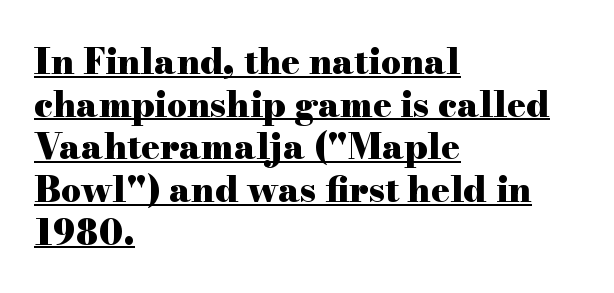
{"serif": "yes", "italic": "no", "bold": "yes", "weight": "heavy", "width": "wide", "stroke_contrast": "high", "x_height": "small", "monospaced": "no", "underline": "yes", "align": "left", "line_spacing_ratio": 1.22, "letter_spacing": "normal", "letter_spacing_em": 0.0, "glyph_px": 35}
